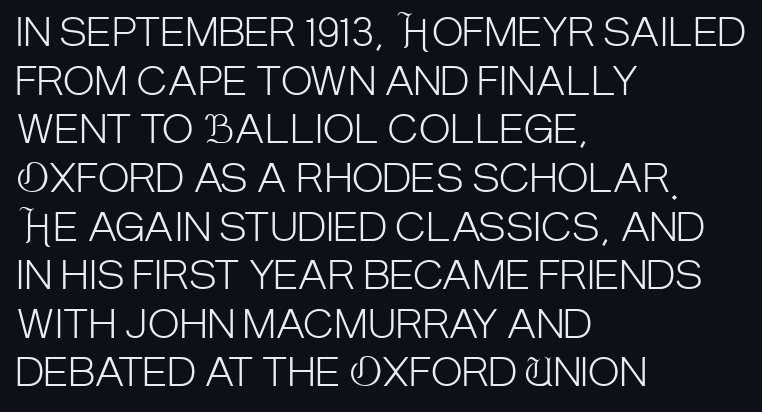
No word sits above an underline. Is this a fixed-width face? No — the glyphs have proportional, varying widths. Short note: letters normally spaced. The axis of the letterforms is exactly vertical. In terms of leading, this rendering sits right in the middle. The text was rendered using a sans face with plain stroke endings.
